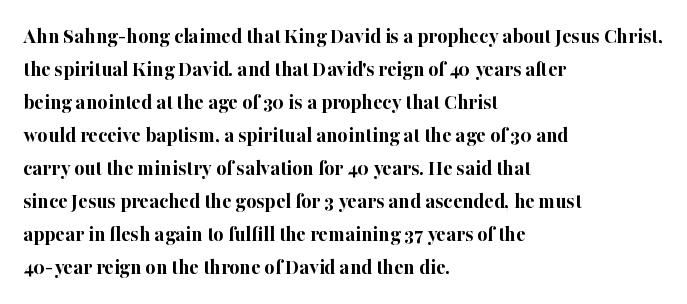
You'd pick this weight for a headline — it's a proper bold. The lettering holds an erect, upright posture throughout. Glance below the letters and you will spot only blank space. Layout note: lines flush left. Characters follow at the spacing the type designer built in. These lines sit exactly where default settings would place them.
